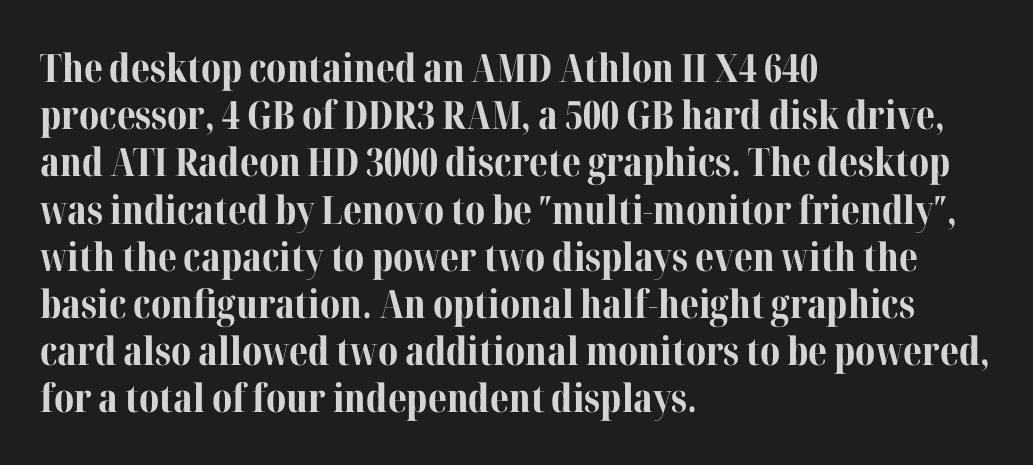
The ragged edge is on the right, which tells us the setting is flush left. Compared with typical body copy, the letter spacing here is the same. Are there feet on the stems? There are — it's a serif. The space beneath each line is pristine and unruled. A typesetter would call this proportional, since set widths differ per character. The font's upright variant was chosen for this text.
